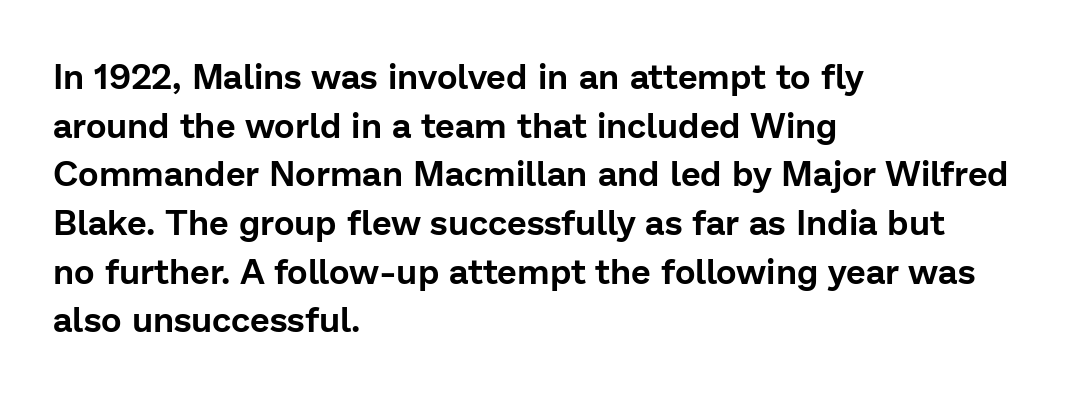
Q: Is the text italic (slanted)? A: No, it is upright.
Q: Is the typeface a serif or a sans-serif typeface? A: Sans-serif.
Q: Is the text underlined? A: No.
Q: How is the paragraph aligned? A: Left-aligned.
Q: Is the spacing between letters normal or unusually wide? A: Normal.
Q: Is the spacing between lines tight, normal or loose? A: Normal.
Q: Width (condensed, normal, or wide)? A: Normal.
Q: Stroke contrast? A: Low.
Q: x-height? A: Medium.
Q: Monospaced? A: No.
